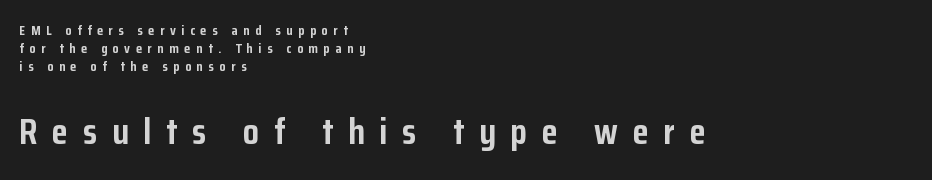
{"serif": "no", "italic": "no", "bold": "yes", "weight": "semibold", "width": "condensed", "stroke_contrast": "low", "x_height": "medium", "monospaced": "no", "underline": "no", "align": "left", "line_spacing": "normal", "line_spacing_ratio": 1.27, "letter_spacing": "wide", "letter_spacing_em": 0.4, "larger_block": "second", "size_ratio": 2.64, "glyph_px": 37}
